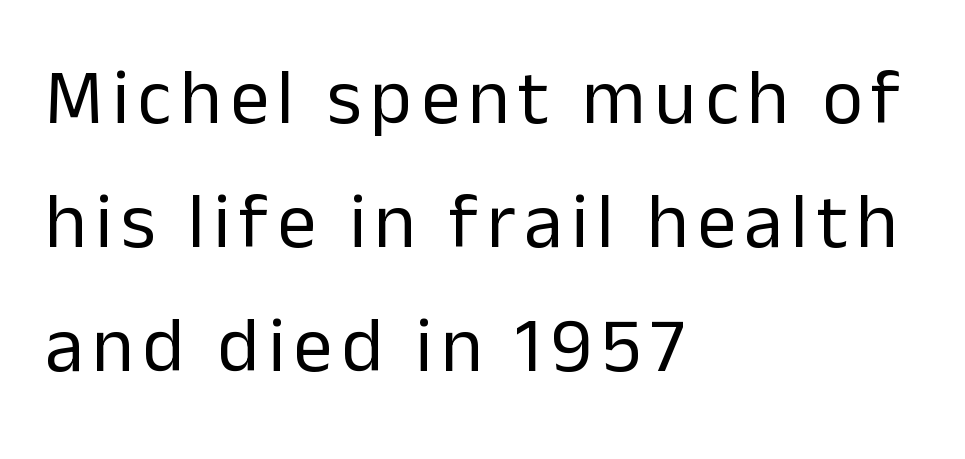
{"serif": "no", "italic": "no", "bold": "no", "weight": "regular", "width": "normal", "stroke_contrast": "low", "x_height": "medium", "monospaced": "no", "underline": "no", "align": "left", "line_spacing": "normal", "line_spacing_ratio": 1.59, "glyph_px": 78}
